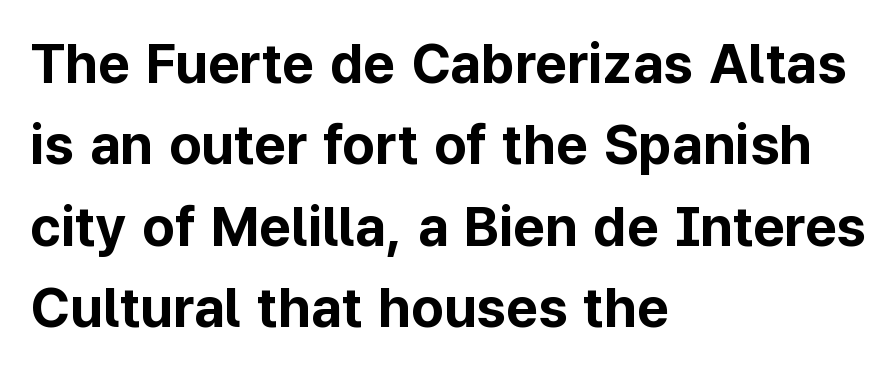
The image shows 55 px bold sans-serif type, upright; set left-aligned, normal line spacing (1.48x), normal letter spacing, not underlined; low stroke contrast and a medium x-height.
